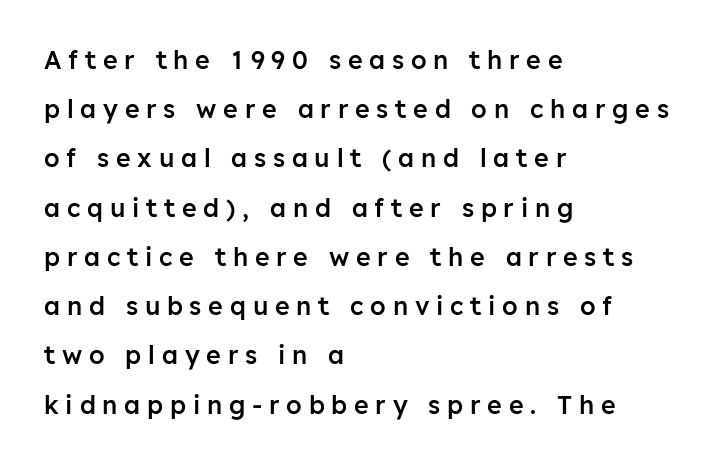
{"italic": "no", "bold": "semi", "underline": "no", "align": "left", "line_spacing": "loose", "line_spacing_ratio": 1.97, "letter_spacing": "wide", "letter_spacing_em": 0.27, "glyph_px": 25}
